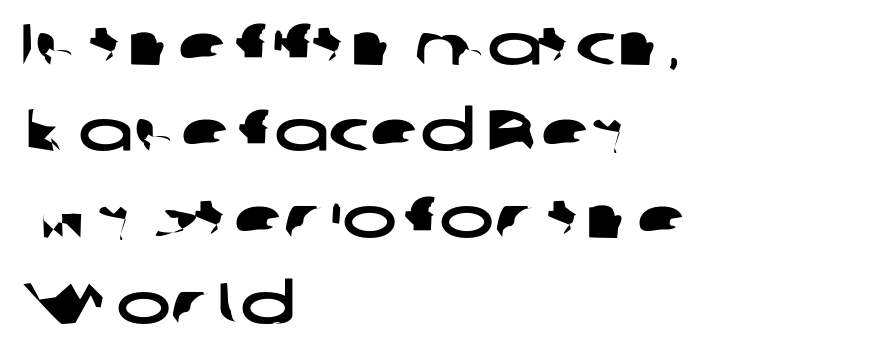
{"serif": "no", "width": "wide", "stroke_contrast": "low", "x_height": "medium", "monospaced": "no", "underline": "no", "align": "left", "line_spacing": "normal", "line_spacing_ratio": 1.49, "letter_spacing": "normal", "letter_spacing_em": 0.0, "glyph_px": 58}
